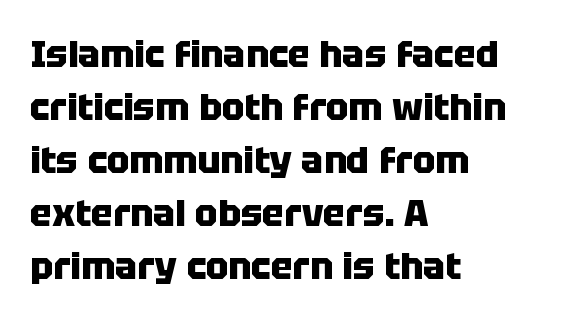
{"serif": "no", "italic": "no", "bold": "yes", "weight": "heavy", "width": "normal", "stroke_contrast": "low", "x_height": "large", "monospaced": "no", "underline": "no", "align": "left", "line_spacing": "normal", "line_spacing_ratio": 1.43, "letter_spacing": "normal", "letter_spacing_em": 0.0, "glyph_px": 37}
